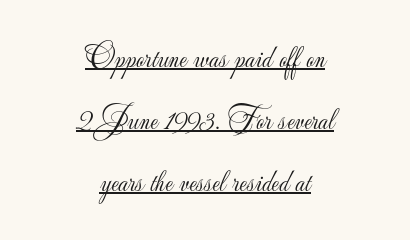
{"serif": "no", "bold": "no", "weight": "light", "width": "normal", "stroke_contrast": "low", "x_height": "small", "monospaced": "no", "underline": "yes", "align": "center", "line_spacing": "loose", "line_spacing_ratio": 2.0, "letter_spacing": "normal", "letter_spacing_em": 0.0, "glyph_px": 31}
